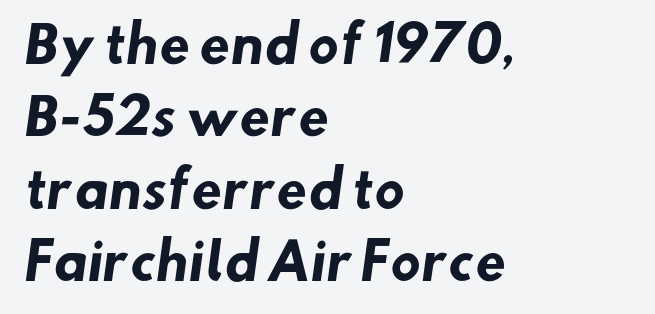
The image shows 50 px heavy sans-serif type; set left-aligned, normal line spacing (1.45x), normal letter spacing, not underlined; low stroke contrast and a small x-height.
